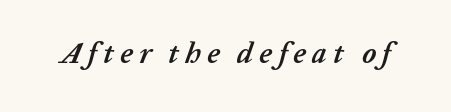
{"italic": "yes", "lean": "right", "slant_degrees": 20, "bold": "yes", "weight": "semibold", "width": "normal", "stroke_contrast": "low", "x_height": "medium", "monospaced": "no", "underline": "no", "letter_spacing": "wide", "letter_spacing_em": 0.21, "glyph_px": 29}
